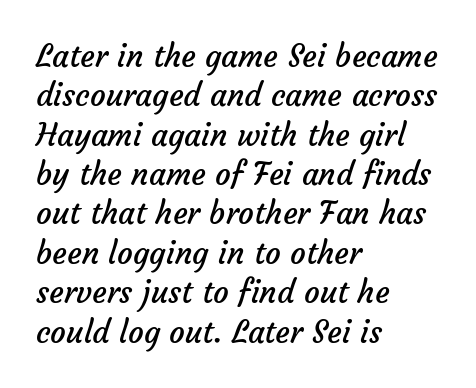
The image shows 31 px regular-weight sans-serif type; set left-aligned, normal line spacing (1.27x), normal letter spacing, not underlined; low stroke contrast and a medium x-height.
